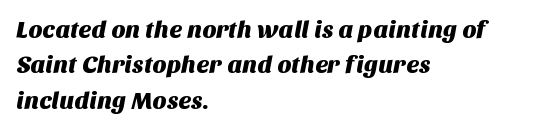
The image shows 24 px text type; set left-aligned, normal line spacing (1.47x), normal letter spacing, not underlined.
